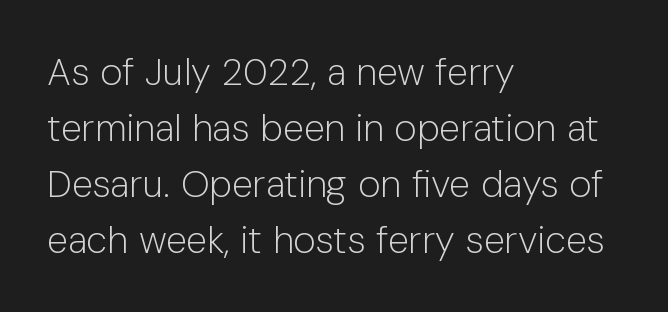
Q: Is the text bold? A: No.
Q: Is the text italic (slanted)? A: No, it is upright.
Q: Is the typeface a serif or a sans-serif typeface? A: Sans-serif.
Q: Is the text underlined? A: No.
Q: How is the paragraph aligned? A: Left-aligned.
Q: Is the spacing between letters normal or unusually wide? A: Normal.
Q: Is the spacing between lines tight, normal or loose? A: Normal.
Q: Width (condensed, normal, or wide)? A: Normal.
Q: Stroke contrast? A: Low.
Q: x-height? A: Medium.
Q: Monospaced? A: No.
